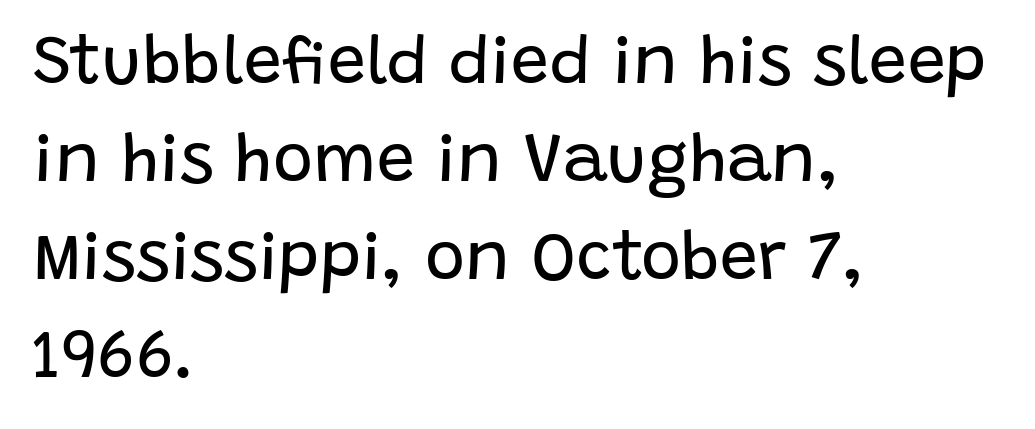
The image shows 68 px regular-weight sans-serif type, upright; set left-aligned, normal line spacing (1.44x), normal letter spacing, not underlined; low stroke contrast and a large x-height.
